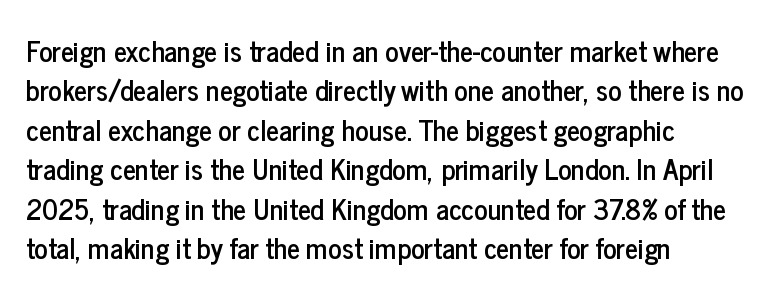
Line spacing here is normal. Every character sits straight up, as roman type does. The rendering shows plain stroke endings on the letterforms — a sans-serif design. The passage shown is not underscored anywhere. Compared with a centered layout, this one pins lines to the left instead. You could call the tracking neutral — neither tight nor loose.
